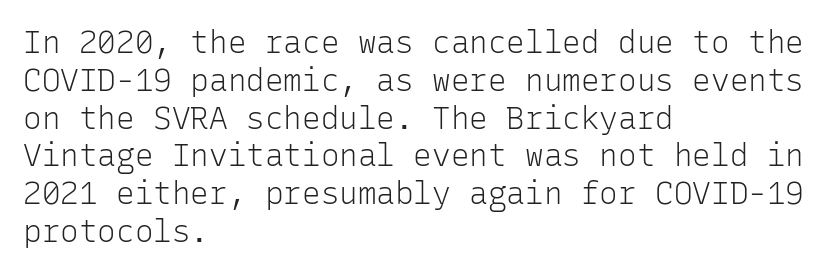
Q: Is the text bold? A: No.
Q: Is the text italic (slanted)? A: No, it is upright.
Q: Is the typeface a serif or a sans-serif typeface? A: Sans-serif.
Q: Is the text underlined? A: No.
Q: How is the paragraph aligned? A: Left-aligned.
Q: Is the spacing between letters normal or unusually wide? A: Normal.
Q: Width (condensed, normal, or wide)? A: Normal.
Q: Stroke contrast? A: Low.
Q: x-height? A: Medium.
Q: Monospaced? A: Yes.
